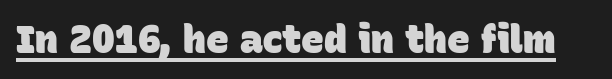
{"serif": "no", "bold": "yes", "weight": "heavy", "width": "normal", "stroke_contrast": "low", "x_height": "large", "monospaced": "no", "underline": "yes", "letter_spacing": "normal", "letter_spacing_em": 0.0, "glyph_px": 38}
